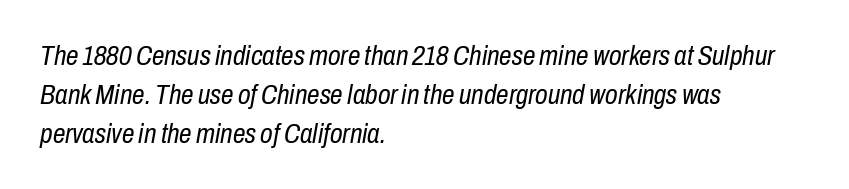
{"italic": "yes", "lean": "right", "slant_degrees": 10, "bold": "no", "weight": "regular", "width": "condensed", "stroke_contrast": "low", "x_height": "medium", "monospaced": "no", "underline": "no", "align": "left", "line_spacing": "normal", "line_spacing_ratio": 1.39, "letter_spacing": "normal", "letter_spacing_em": 0.0, "glyph_px": 28}
